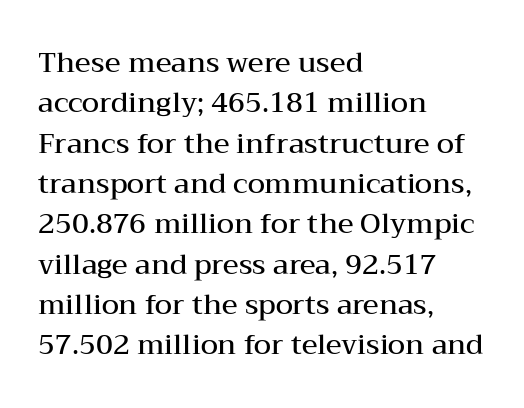
The image shows 28 px semibold, wide serif type, upright; set left-aligned, normal line spacing (1.44x), normal letter spacing, not underlined; medium stroke contrast and a medium x-height.
